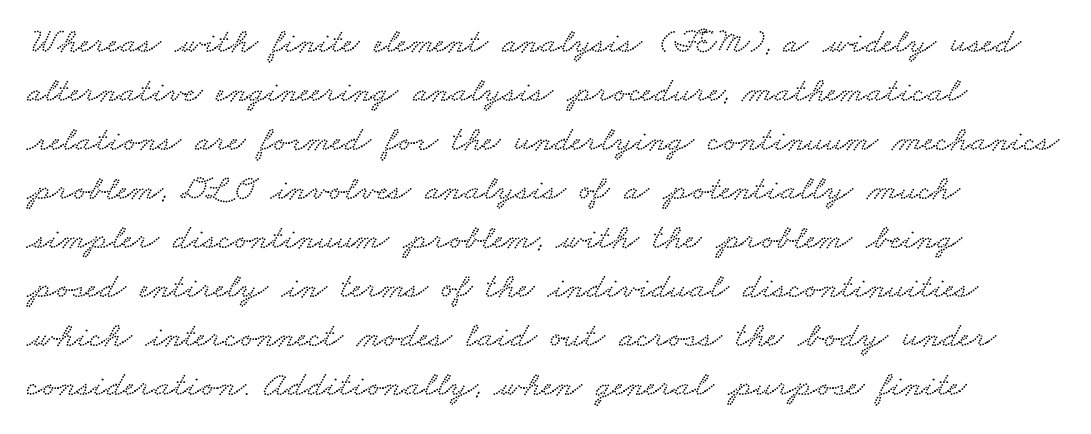
The vertical gap from one line to the next is medium. Bare-footed words on every line. Short note: letters normally spaced. Compared with a centered layout, this one pins lines to the left instead.
